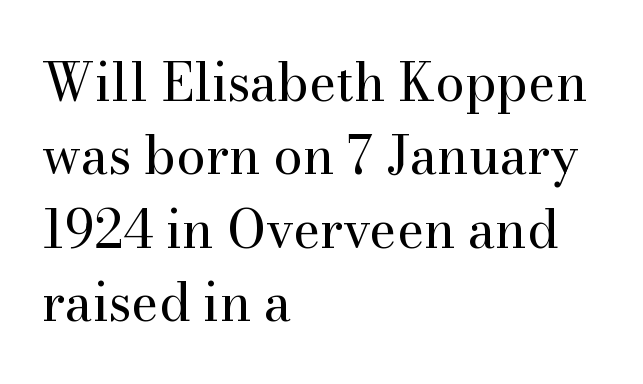
Q: Is the text bold? A: No.
Q: Is the text italic (slanted)? A: No, it is upright.
Q: Is the typeface a serif or a sans-serif typeface? A: Serif.
Q: Is the text underlined? A: No.
Q: How is the paragraph aligned? A: Left-aligned.
Q: Is the spacing between letters normal or unusually wide? A: Normal.
Q: Is the spacing between lines tight, normal or loose? A: Normal.
Q: Width (condensed, normal, or wide)? A: Normal.
Q: Stroke contrast? A: Medium.
Q: x-height? A: Small.
Q: Monospaced? A: No.
